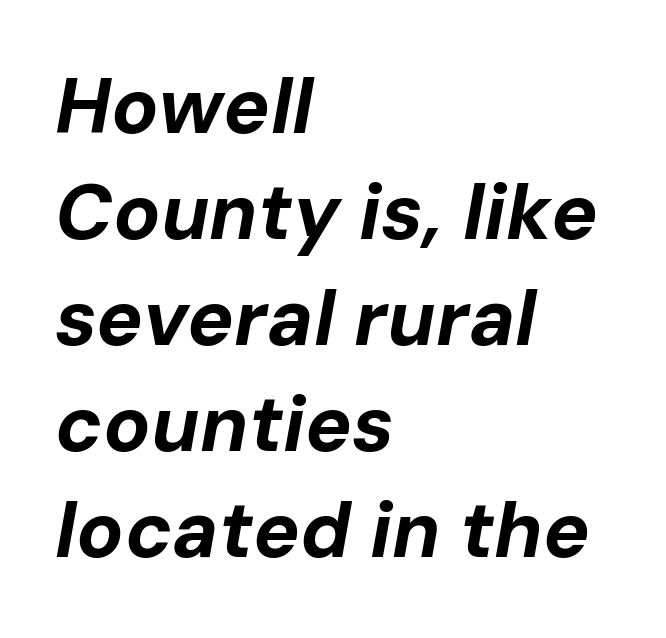
The image shows 78 px bold type, italic (leaning right); set left-aligned, normal line spacing (1.36x), normal letter spacing, not underlined; low stroke contrast and a medium x-height.
